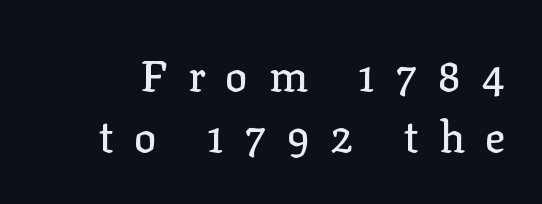
The font family rendered here belongs to the serif group. In terms of posture, this sample is upright. The foot of each line stays bare and open. Display-style spreading of the glyphs; the letterfit is very open.
